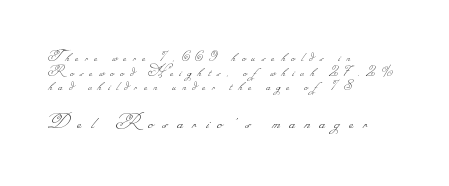
Q: Is the text bold? A: No.
Q: Is the text underlined? A: No.
Q: How is the paragraph aligned? A: Left-aligned.
Q: Is the spacing between letters normal or unusually wide? A: Unusually wide.
Q: Is the spacing between lines tight, normal or loose? A: Tight.
Q: Which block of text is set in a larger size, the first (top) or the second (bottom)? A: The second (bottom) one.
